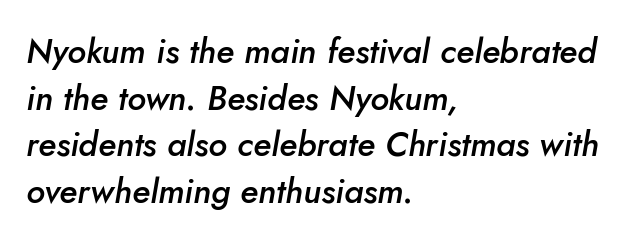
The image shows 34 px semibold type, italic (leaning right); set left-aligned, normal line spacing (1.37x), normal letter spacing, not underlined; low stroke contrast and a small x-height.
